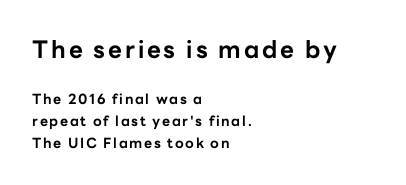
The image shows 24 px bold type, upright; set left-aligned, normal line spacing (1.58x), not underlined; the first (top) block is 1.71x larger.
